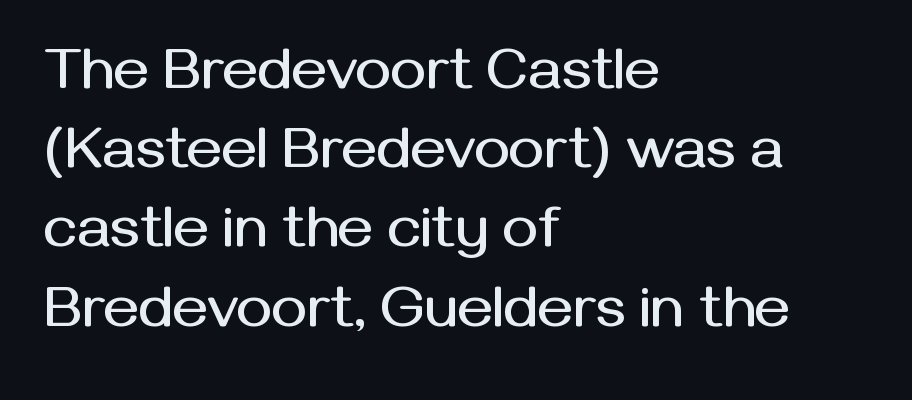
The image shows 60 px sans-serif type, upright; set left-aligned, normal line spacing (1.32x), normal letter spacing, not underlined; medium stroke contrast and a medium x-height.
